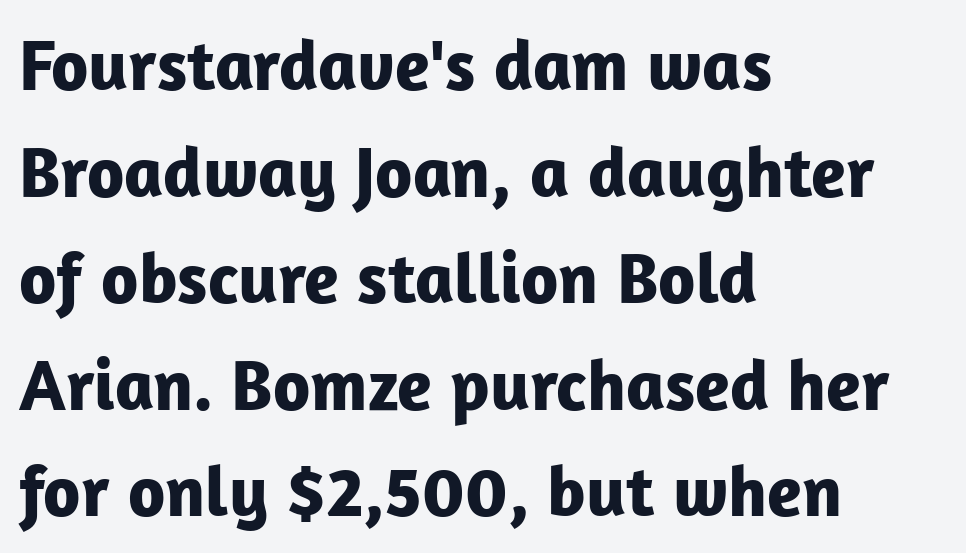
The image shows 72 px bold sans-serif type, upright; set left-aligned, normal line spacing (1.48x), normal letter spacing, not underlined; low stroke contrast and a medium x-height.
